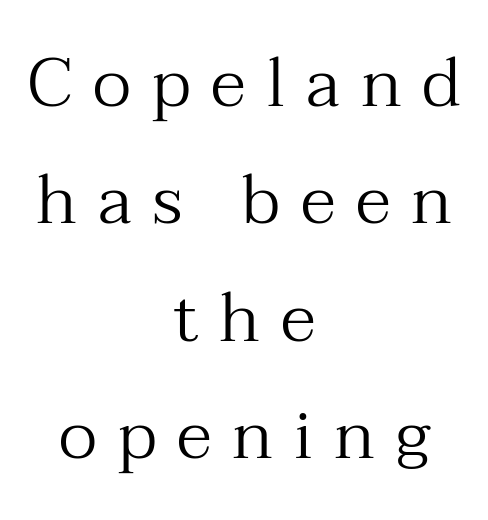
The image shows 69 px regular-weight serif type, upright; set centered, normal line spacing (1.7x), unusually wide letter spacing (+0.3 em), not underlined; medium stroke contrast and a medium x-height.
